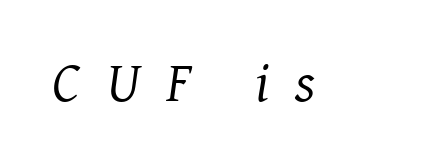
Words float on clear page, feet unadorned. Here the glyphs are tracked loosely, breaking word shapes into spaced letters. Letterform terminals end in serifs throughout the passage. Stems here are at most as thick as an everyday book face. Character widths vary here, with narrow letters taking less room than wide ones. Observe the lean: these are italic letterforms.
